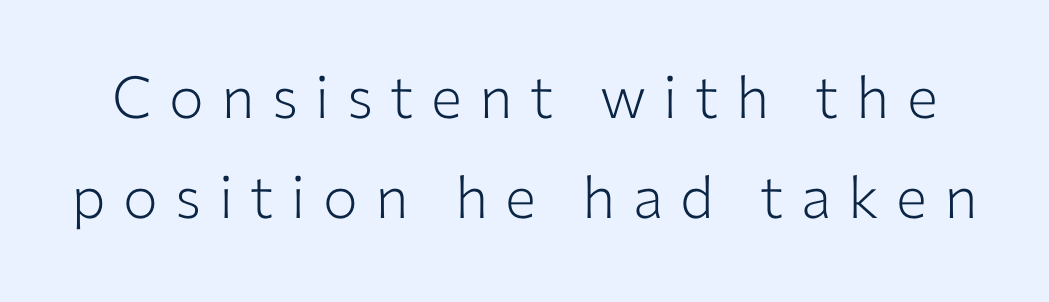
{"serif": "no", "italic": "no", "bold": "no", "weight": "light", "width": "normal", "stroke_contrast": "low", "x_height": "medium", "monospaced": "no", "underline": "no", "line_spacing_ratio": 1.73, "letter_spacing": "wide", "letter_spacing_em": 0.3, "glyph_px": 58}
